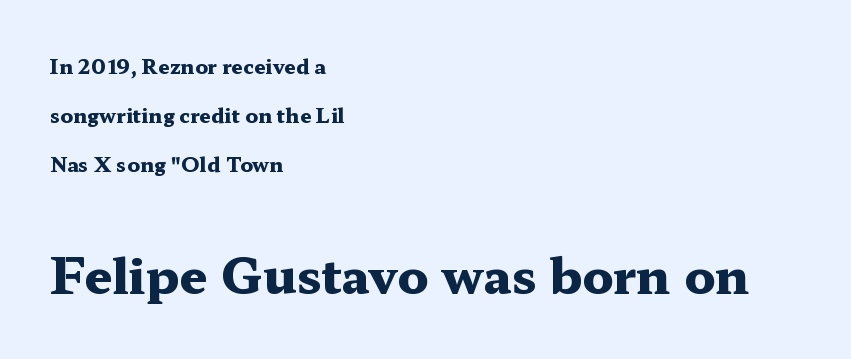
The passage shown has conventional tracking throughout. On the weight axis this lands at bold, roughly 700. The typography opts for an upright posture over an oblique one. Typesetter's note — lower block bumped up in size, upper block left smaller. A student would call this left alignment; a typographer would say flush left, rag right.
